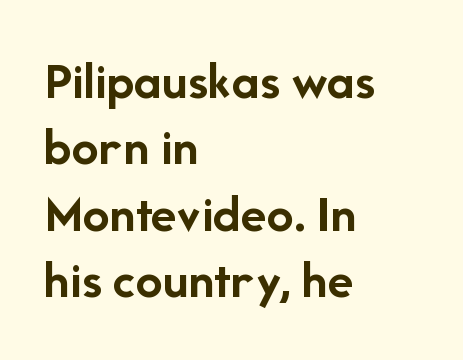
Q: Is the text bold? A: Yes.
Q: Is the text italic (slanted)? A: No, it is upright.
Q: Is the typeface a serif or a sans-serif typeface? A: Sans-serif.
Q: Is the text underlined? A: No.
Q: How is the paragraph aligned? A: Left-aligned.
Q: Is the spacing between letters normal or unusually wide? A: Normal.
Q: Width (condensed, normal, or wide)? A: Normal.
Q: Stroke contrast? A: Low.
Q: x-height? A: Medium.
Q: Monospaced? A: No.
